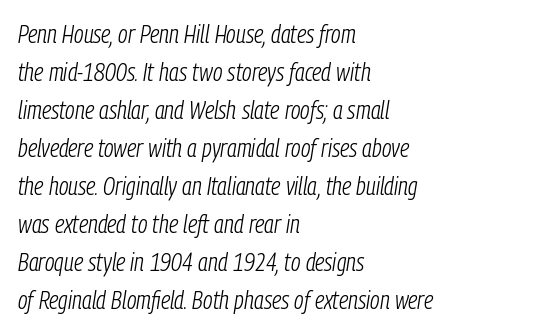
{"italic": "yes", "lean": "right", "slant_degrees": 9, "bold": "no", "underline": "no", "align": "left", "line_spacing": "normal", "line_spacing_ratio": 1.52, "letter_spacing": "normal", "letter_spacing_em": 0.0, "glyph_px": 25}
